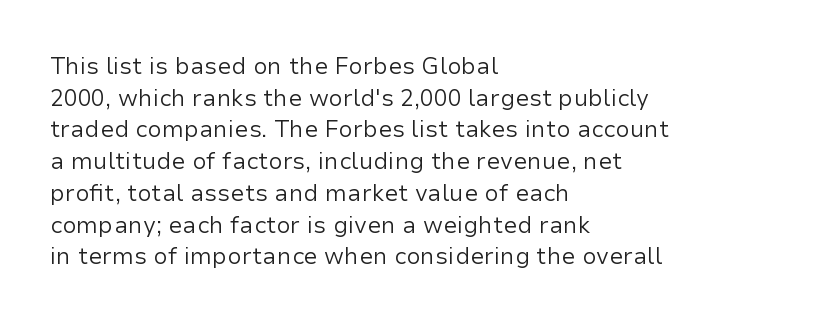
A roman cut, with each character standing at attention. Line spacing here is normal. The text block is weighted toward the left margin, trailing off unevenly rightward. Lines of text with bare space underneath. Nothing unusual about the tracking: characters are spaced as the font intends. A quiet, ordinary-to-light weight characterises the typeface.
